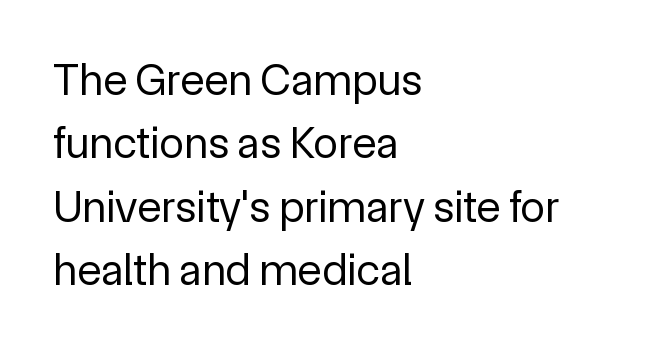
The image shows 45 px regular-weight sans-serif type, upright; set left-aligned, normal line spacing (1.41x), normal letter spacing, not underlined; a medium x-height.
